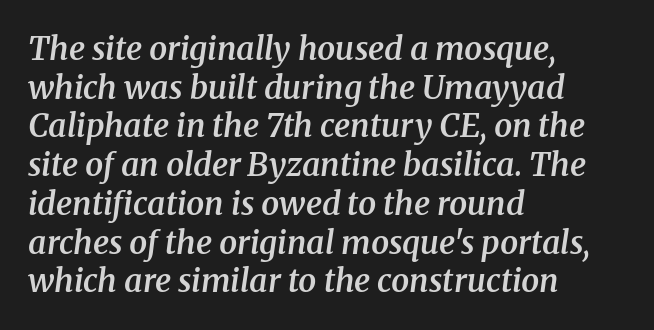
{"serif": "yes", "italic": "yes", "lean": "right", "slant_degrees": 8, "bold": "semi", "weight": "semibold", "width": "normal", "stroke_contrast": "medium", "x_height": "medium", "monospaced": "no", "underline": "no", "align": "left", "line_spacing_ratio": 1.21, "letter_spacing": "normal", "letter_spacing_em": 0.0, "glyph_px": 32}
